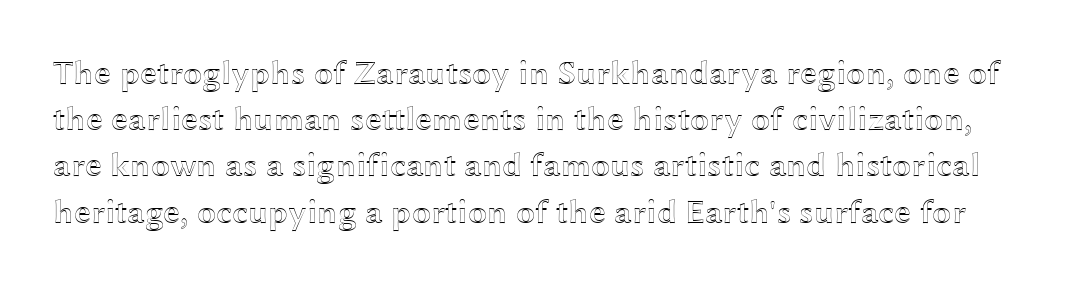
{"italic": "no", "width": "wide", "x_height": "medium", "monospaced": "no", "underline": "no", "line_spacing": "normal", "line_spacing_ratio": 1.36, "letter_spacing": "normal", "letter_spacing_em": 0.0, "glyph_px": 34}
